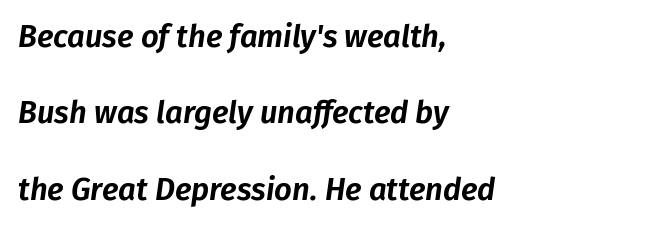
Honestly, the rows look like they've been pulled way apart. Each word holds together tightly as a unit, with standard inter-letter gaps. Looking at the ascenders, they clearly lean. Think of a printed novel: that variable character pitch is what you see here. Just letters on the line, the space beneath them empty.
